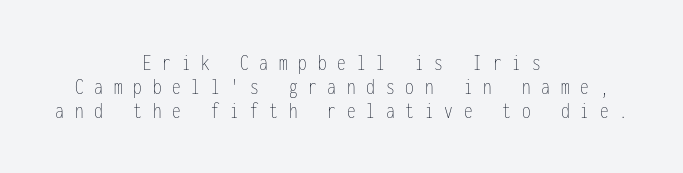
The typesetting does not lean heavy: it is not bold. You could only call the tracking loose — the letters float apart. The text block is weighted toward neither margin, spreading evenly from the middle. These lines were composed using upright roman letters.
